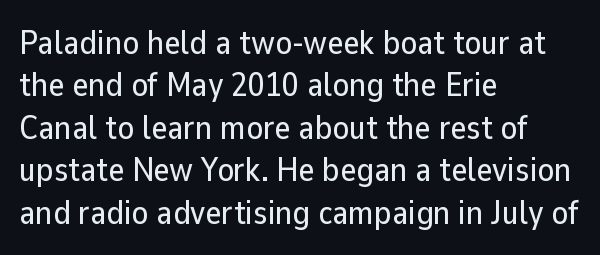
The image shows 34 px sans-serif type, upright; set left-aligned, normal line spacing (1.25x), normal letter spacing, not underlined; low stroke contrast and a medium x-height.
